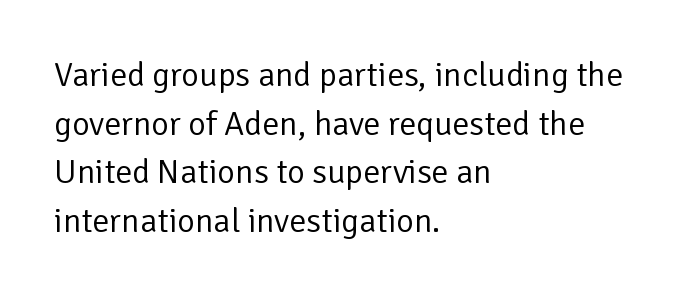
Stem width sits at or under what a default text font uses. The passage shown is not underscored anywhere. This sample has the flowing, uneven cadence of proportional lettering. The passage shown is typeset with a sans-serif family. Reading down the column, the eye jumps a familiar distance to each next line.
